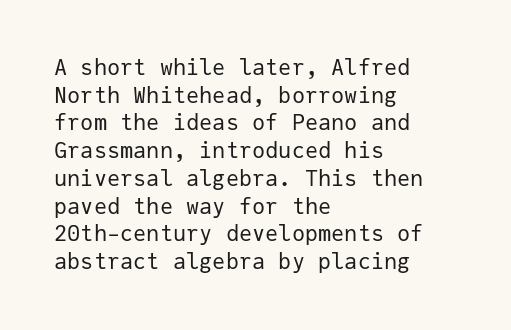
The typeface has the unassuming heft of standard copy or less. Vertical strokes here are truly vertical. A clean baseline with only descenders dipping below it. Default kerning and tracking; the words read as compact shapes.
